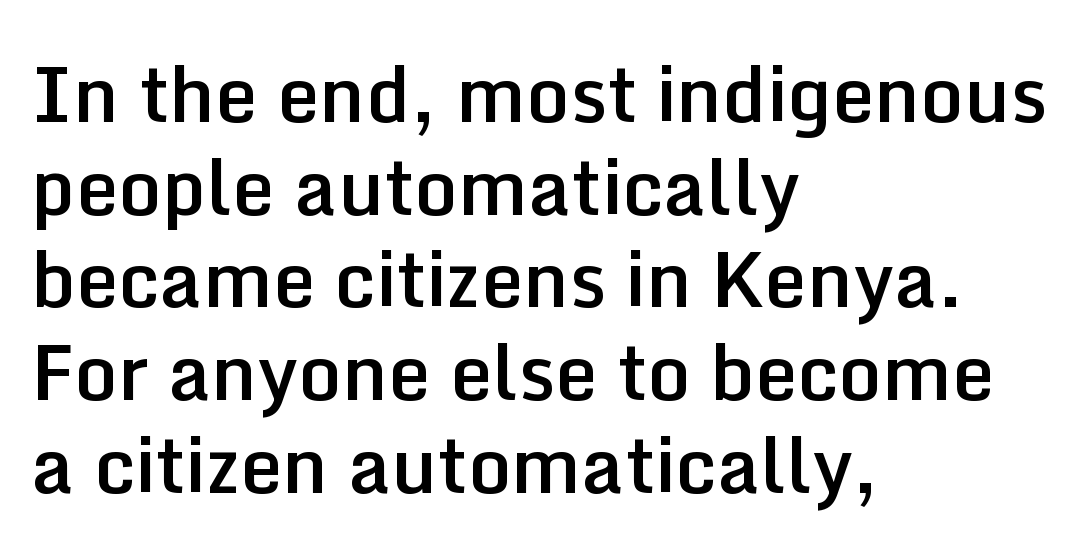
The tracking reads as untouched default to a designer's eye. No feet cap the strokes, marking this as sans-serif type. The baseline area is clear. These lines are rendered in a variable-pitch font.
